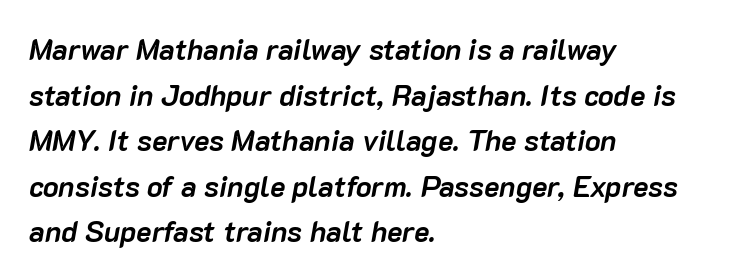
The image shows 29 px semibold type, italic (leaning right); set left-aligned, normal line spacing (1.57x), normal letter spacing, not underlined; low stroke contrast and a medium x-height.
